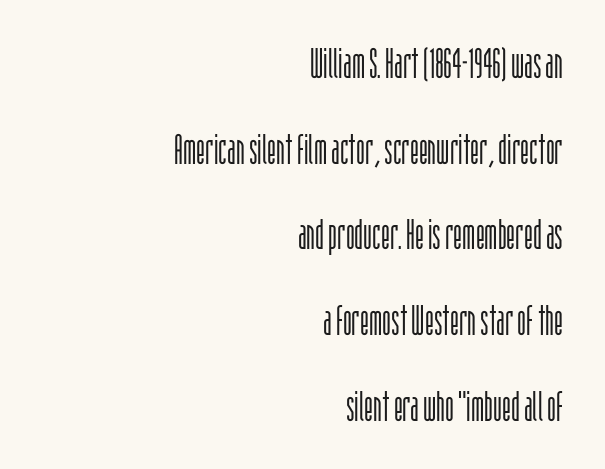
{"serif": "no", "italic": "no", "bold": "no", "weight": "light", "width": "condensed", "stroke_contrast": "low", "x_height": "large", "monospaced": "no", "underline": "no", "align": "right", "line_spacing": "loose", "line_spacing_ratio": 2.04, "letter_spacing": "normal", "letter_spacing_em": 0.0, "glyph_px": 42}
